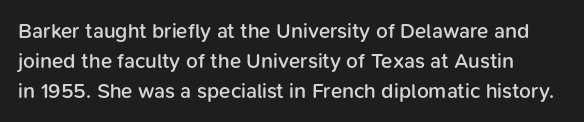
{"italic": "no", "bold": "semi", "underline": "no", "line_spacing": "normal", "line_spacing_ratio": 1.42, "letter_spacing": "normal", "letter_spacing_em": 0.0, "glyph_px": 21}
